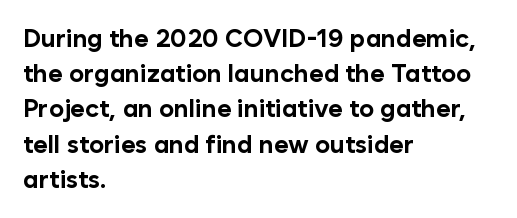
Q: Is the text bold? A: Yes.
Q: Is the text italic (slanted)? A: No, it is upright.
Q: Is the text underlined? A: No.
Q: How is the paragraph aligned? A: Left-aligned.
Q: Is the spacing between letters normal or unusually wide? A: Normal.
Q: Is the spacing between lines tight, normal or loose? A: Normal.
